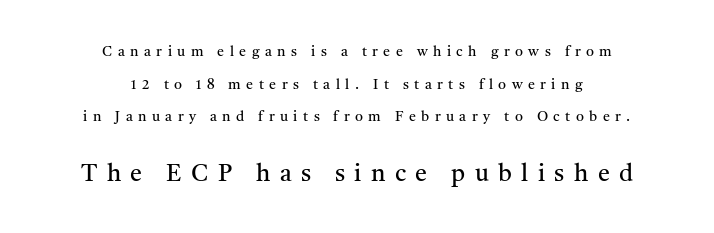
Descender tails drop into unmarked territory. Block two is the big one; block one sits smaller above it. Is this a heavy cut? Hardly; it is regular or lighter. A centered setting, common on invitations and titles, is used for this passage. It's the straight-up-and-down kind of type. Interline gaps are noticeably wide in this sample.
